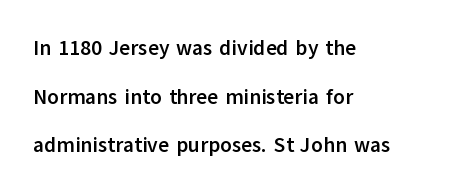
Q: Is the text bold? A: Yes.
Q: Is the text italic (slanted)? A: No, it is upright.
Q: Is the text underlined? A: No.
Q: How is the paragraph aligned? A: Left-aligned.
Q: Is the spacing between letters normal or unusually wide? A: Normal.
Q: Is the spacing between lines tight, normal or loose? A: Loose.
